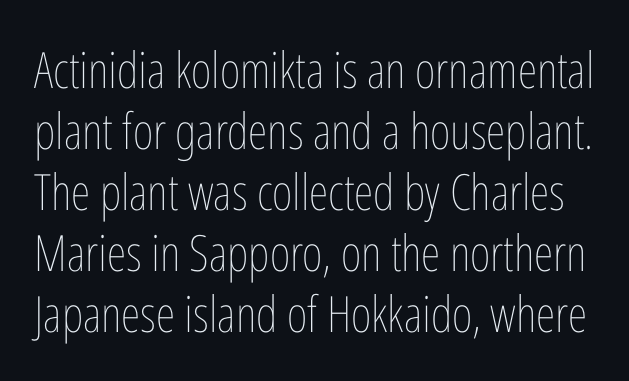
The image shows 50 px thin, condensed type, upright; set line spacing 1.22x, normal letter spacing, not underlined; low stroke contrast and a medium x-height.
